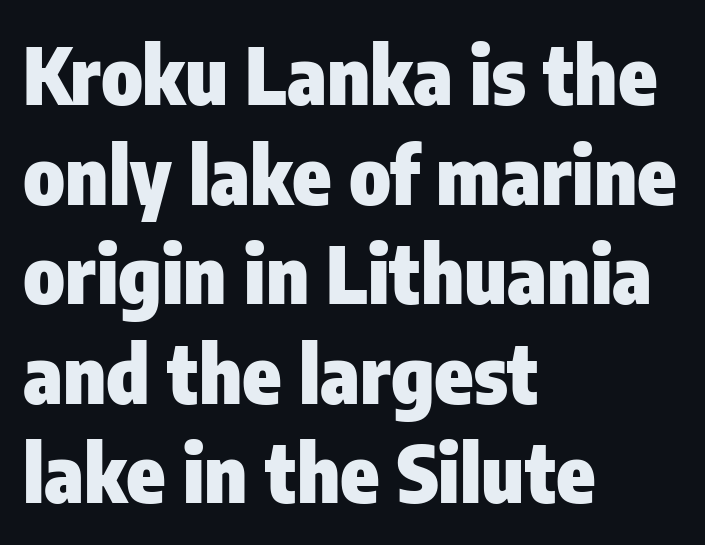
Do the characters align in a grid? No, the font is proportional. The vertical gap from one line to the next is medium. Do the letters lean? They stand straight. Alignment: flush left.
